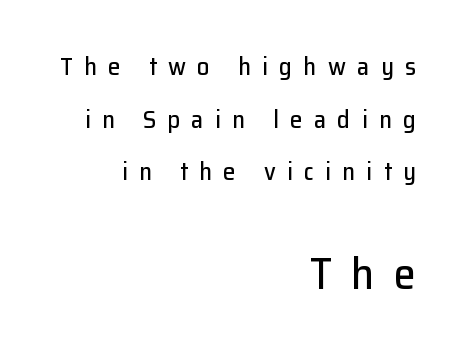
No italicization has been applied; the sample stays upright. Airy leading. Honestly, there is no underline to notice here at all. You can tell from the bare stems that sans-serif type was used. Words appear elongated and porous because spacing is wide. Reading top to bottom, the characters get bigger at the block break.
